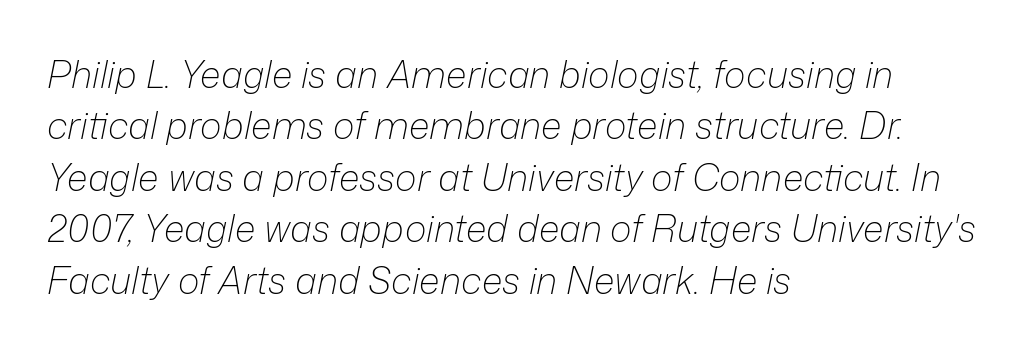
Descenders hang freely into open space. Alignment: flush left. Characters are canted at an angle relative to the baseline's perpendicular. The face used here is proportionally spaced, like ordinary book or web type. No extra ink here — the face is not bold. Each new line begins a customary step beneath the previous one.
